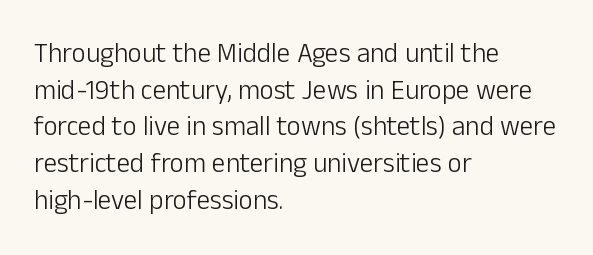
{"italic": "no", "bold": "no", "underline": "no", "align": "left", "line_spacing": "normal", "line_spacing_ratio": 1.36, "letter_spacing": "normal", "letter_spacing_em": 0.0, "glyph_px": 27}
